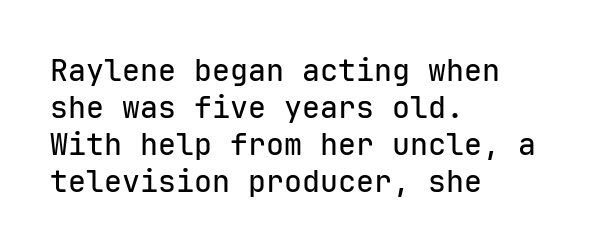
Q: Is the text italic (slanted)? A: No, it is upright.
Q: Is the typeface a serif or a sans-serif typeface? A: Sans-serif.
Q: Is the text underlined? A: No.
Q: How is the paragraph aligned? A: Left-aligned.
Q: Is the spacing between letters normal or unusually wide? A: Normal.
Q: Width (condensed, normal, or wide)? A: Normal.
Q: Stroke contrast? A: Low.
Q: x-height? A: Medium.
Q: Monospaced? A: Yes.
